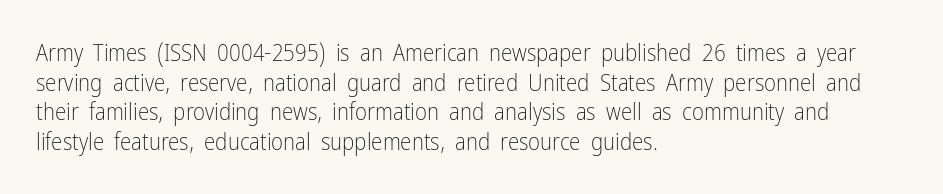
The image shows 23 px text type, upright; set left-aligned, normal line spacing (1.29x), normal letter spacing, not underlined.
